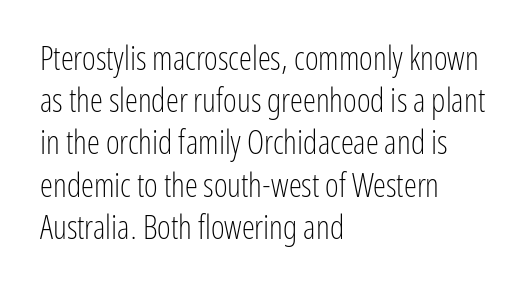
{"serif": "no", "italic": "no", "bold": "no", "weight": "light", "width": "condensed", "stroke_contrast": "low", "x_height": "medium", "monospaced": "no", "underline": "no", "align": "left", "line_spacing": "normal", "line_spacing_ratio": 1.28, "letter_spacing": "normal", "letter_spacing_em": 0.0, "glyph_px": 33}
